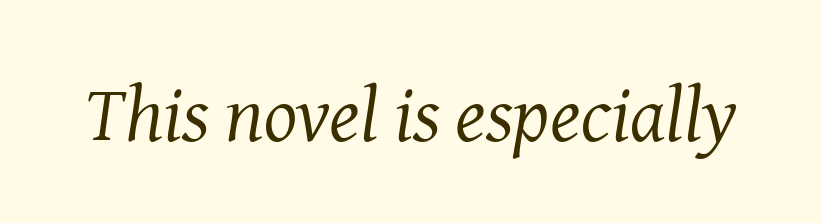
{"serif": "yes", "italic": "yes", "lean": "right", "slant_degrees": 8, "bold": "no", "weight": "regular", "width": "normal", "stroke_contrast": "medium", "x_height": "medium", "monospaced": "no", "underline": "no", "letter_spacing": "normal", "letter_spacing_em": 0.0, "glyph_px": 78}
